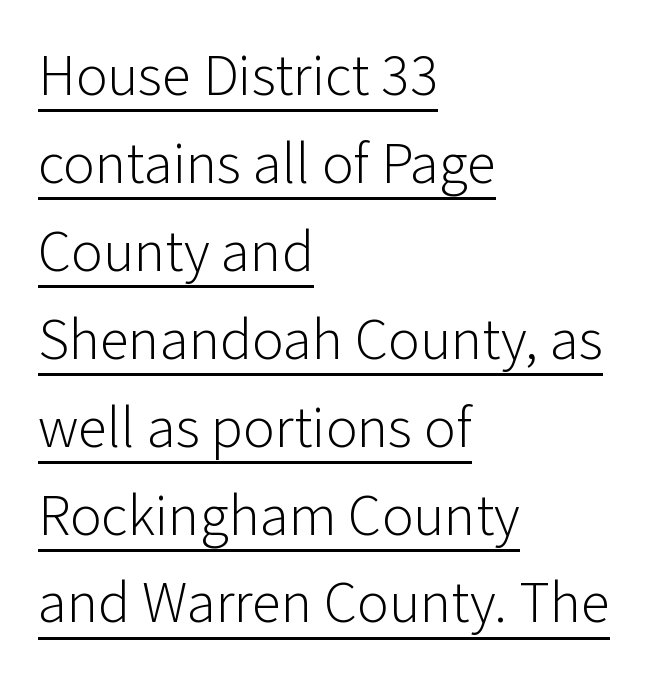
Honestly, the underline is the first thing you notice here. All the whitespace from short lines collects on the right. Stems here are at most as thick as an everyday book face. You can tell it's not italic because the verticals are truly vertical. In terms of letterform style, serifs are entirely absent. Here the glyphs are tracked normally, forming tight word shapes.
